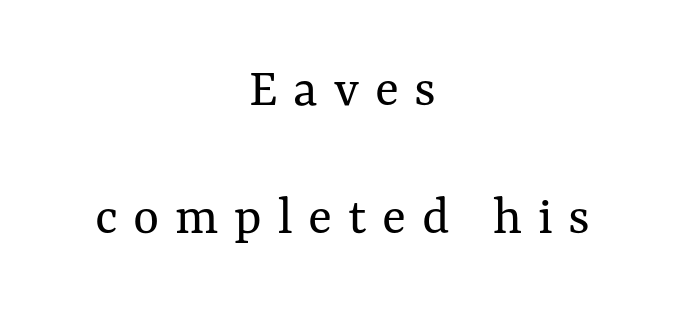
Each letter keeps its own natural width here, so spacing adapts to shape. Glyph-to-glyph distance is far greater than everyday printed text. The lines in this sample share a center point and differ in where they start and stop. Descenders are the only things crossing below the line. Heft: none added — not bold. Summary of vertical rhythm: relaxed, with wide interline spacing.
